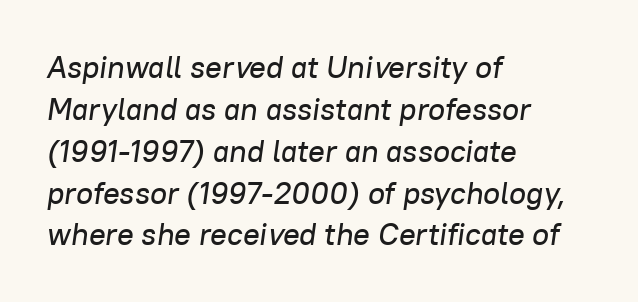
Q: Is the text italic (slanted)? A: Yes, it leans right by about 8 degrees.
Q: Is the text underlined? A: No.
Q: How is the paragraph aligned? A: Left-aligned.
Q: Is the spacing between letters normal or unusually wide? A: Normal.
Q: Is the spacing between lines tight, normal or loose? A: Normal.
Q: Width (condensed, normal, or wide)? A: Normal.
Q: Stroke contrast? A: Low.
Q: x-height? A: Medium.
Q: Monospaced? A: No.
